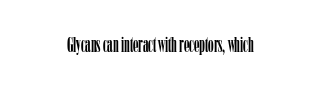
The image shows 22 px text type, upright; set normal letter spacing, not underlined.
